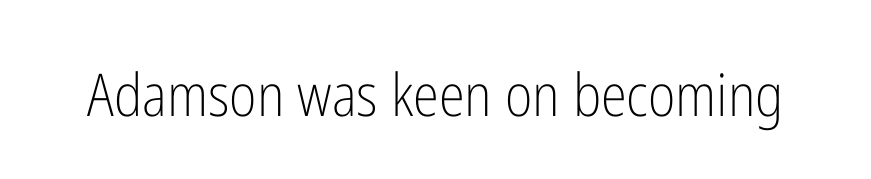
The image shows 59 px light, condensed sans-serif type, upright; set normal letter spacing, not underlined; low stroke contrast and a medium x-height.
